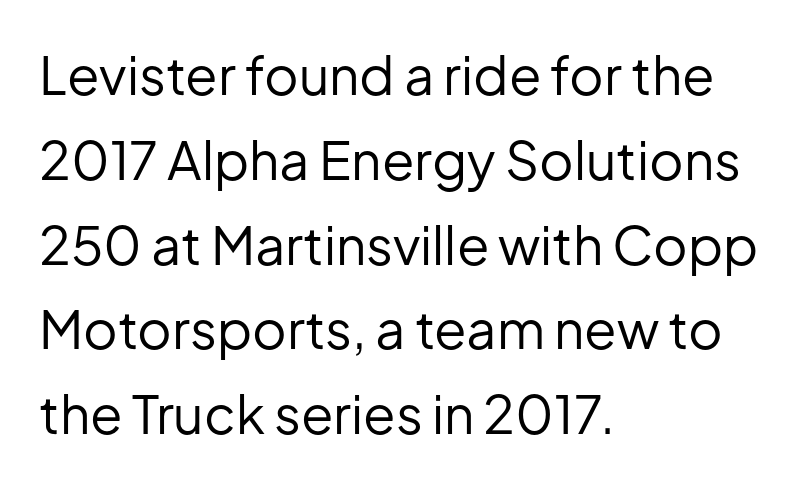
Q: Is the text bold? A: No.
Q: Is the text italic (slanted)? A: No, it is upright.
Q: Is the typeface a serif or a sans-serif typeface? A: Sans-serif.
Q: Is the text underlined? A: No.
Q: How is the paragraph aligned? A: Left-aligned.
Q: Is the spacing between letters normal or unusually wide? A: Normal.
Q: Is the spacing between lines tight, normal or loose? A: Normal.
Q: Width (condensed, normal, or wide)? A: Normal.
Q: Stroke contrast? A: Low.
Q: x-height? A: Medium.
Q: Monospaced? A: No.
